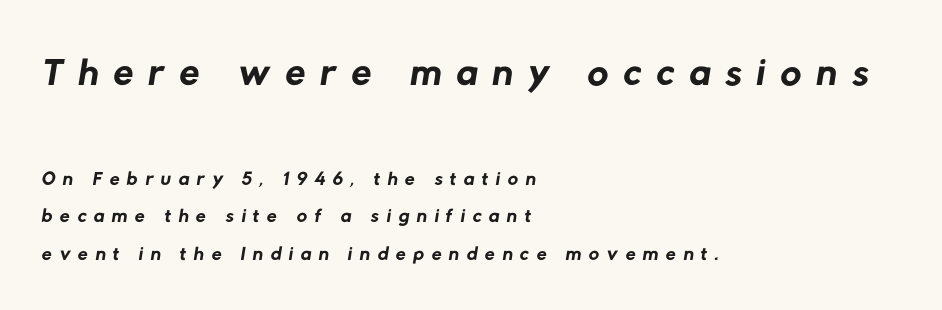
Q: Is the text bold? A: No.
Q: Is the typeface a serif or a sans-serif typeface? A: Sans-serif.
Q: Is the text underlined? A: No.
Q: How is the paragraph aligned? A: Left-aligned.
Q: Is the spacing between letters normal or unusually wide? A: Unusually wide.
Q: Is the spacing between lines tight, normal or loose? A: Normal.
Q: Which block of text is set in a larger size, the first (top) or the second (bottom)? A: The first (top) one.
Q: Width (condensed, normal, or wide)? A: Normal.
Q: Stroke contrast? A: Low.
Q: x-height? A: Medium.
Q: Monospaced? A: No.
